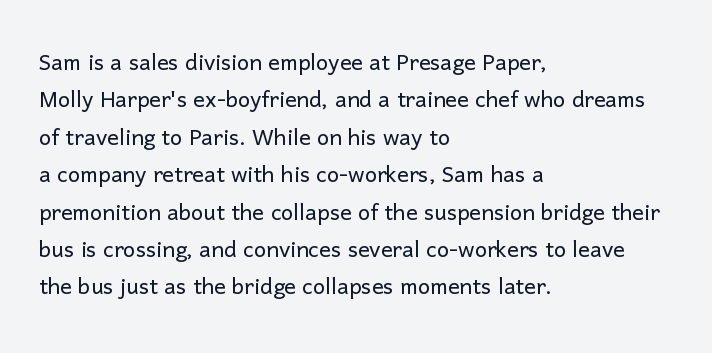
The type is set solid horizontally, with unmodified tracking. Check where the strokes stop: nothing finishes them off — pure sans. Looks like regular typesetting: each glyph gets only the width it needs. The area under the type is left untouched.
